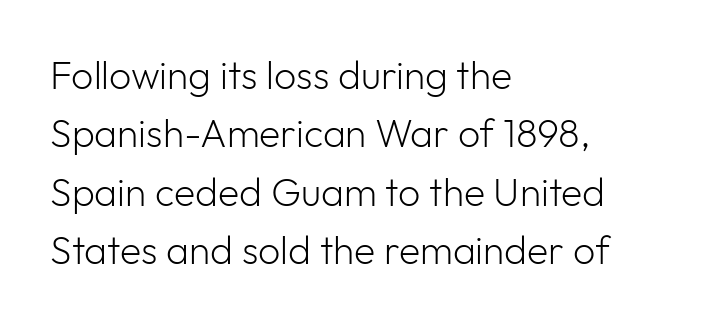
Q: Is the text bold? A: No.
Q: Is the text italic (slanted)? A: No, it is upright.
Q: Is the typeface a serif or a sans-serif typeface? A: Sans-serif.
Q: Is the text underlined? A: No.
Q: How is the paragraph aligned? A: Left-aligned.
Q: Is the spacing between letters normal or unusually wide? A: Normal.
Q: Is the spacing between lines tight, normal or loose? A: Normal.
Q: Width (condensed, normal, or wide)? A: Normal.
Q: Stroke contrast? A: Low.
Q: x-height? A: Medium.
Q: Monospaced? A: No.
